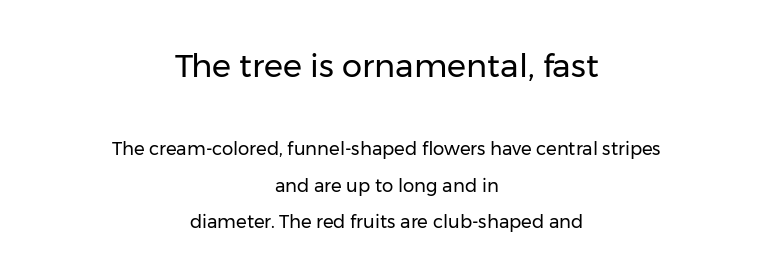
Rule under the text: the space is simply empty. The upper block of text is set noticeably larger than the block beneath it. Note the varied advance widths — an 'i' is clearly narrower than an 'm'. Widely set lines give the paragraph a tall, airy silhouette.
